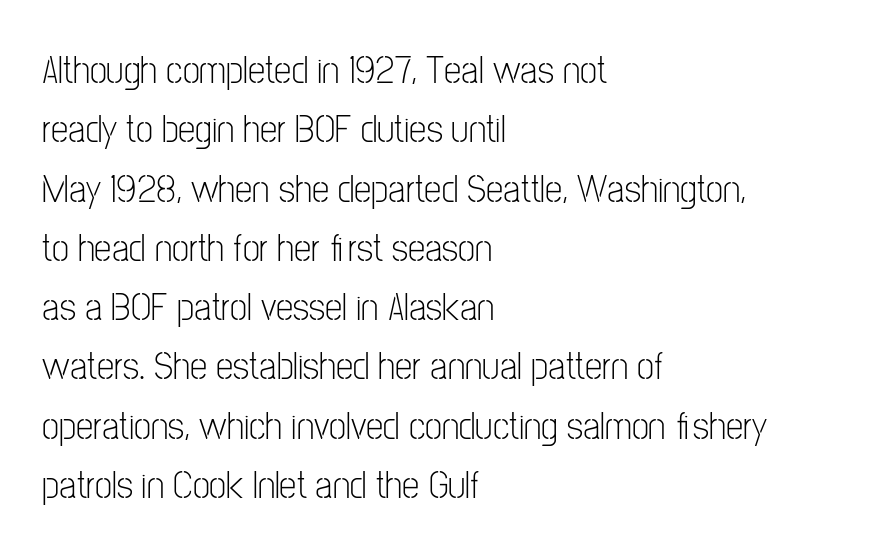
The image shows 39 px light, condensed sans-serif type, upright; set left-aligned, normal line spacing (1.52x), normal letter spacing, not underlined; low stroke contrast and a medium x-height.
